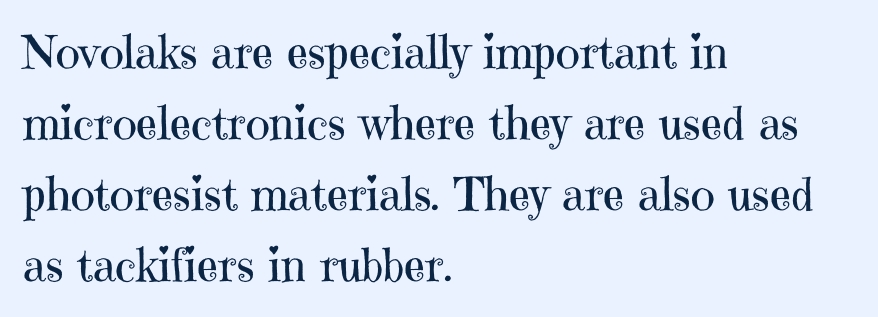
{"serif": "yes", "italic": "no", "bold": "no", "weight": "regular", "width": "normal", "stroke_contrast": "high", "x_height": "medium", "monospaced": "no", "underline": "no", "align": "left", "line_spacing": "normal", "line_spacing_ratio": 1.54, "letter_spacing": "normal", "letter_spacing_em": 0.0, "glyph_px": 46}
